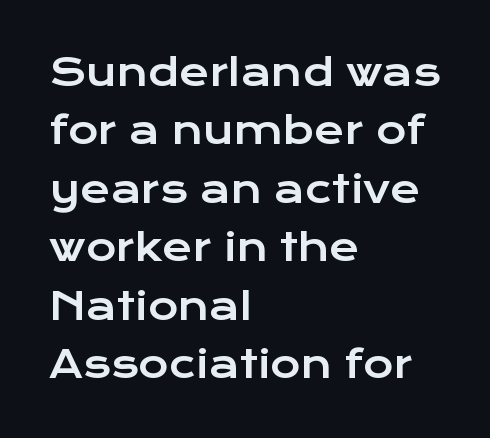
Q: Is the text italic (slanted)? A: No, it is upright.
Q: Is the typeface a serif or a sans-serif typeface? A: Sans-serif.
Q: Is the text underlined? A: No.
Q: How is the paragraph aligned? A: Left-aligned.
Q: Is the spacing between letters normal or unusually wide? A: Normal.
Q: Is the spacing between lines tight, normal or loose? A: Normal.
Q: Width (condensed, normal, or wide)? A: Wide.
Q: Stroke contrast? A: Low.
Q: x-height? A: Medium.
Q: Monospaced? A: No.
